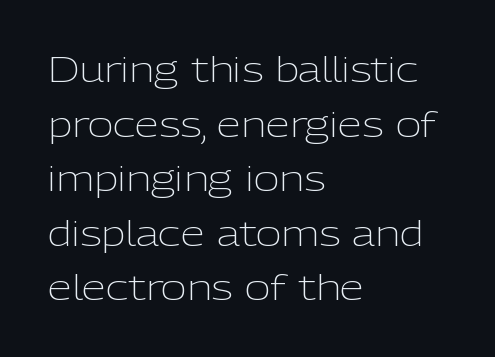
The image shows 35 px light sans-serif type, upright; set left-aligned, normal line spacing (1.56x), normal letter spacing, not underlined; low stroke contrast and a medium x-height.
